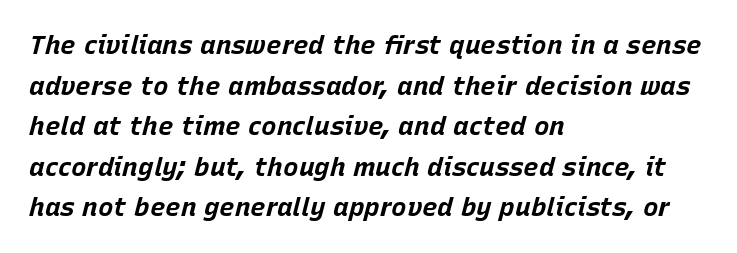
Standard letterfit; no display-style spreading of the glyphs. Left-aligned paragraph, ragged on the right. Would a proofreader flag this as italicized? Yes. The glyphs are unaccompanied by any horizontal stroke below them.
